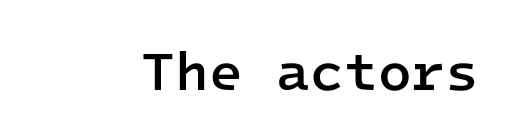
Q: Is the text bold? A: Semi-bold.
Q: Is the text italic (slanted)? A: No, it is upright.
Q: Is the typeface a serif or a sans-serif typeface? A: Sans-serif.
Q: Is the text underlined? A: No.
Q: Is the spacing between letters normal or unusually wide? A: Normal.
Q: Width (condensed, normal, or wide)? A: Normal.
Q: Stroke contrast? A: Low.
Q: x-height? A: Medium.
Q: Monospaced? A: Yes.
